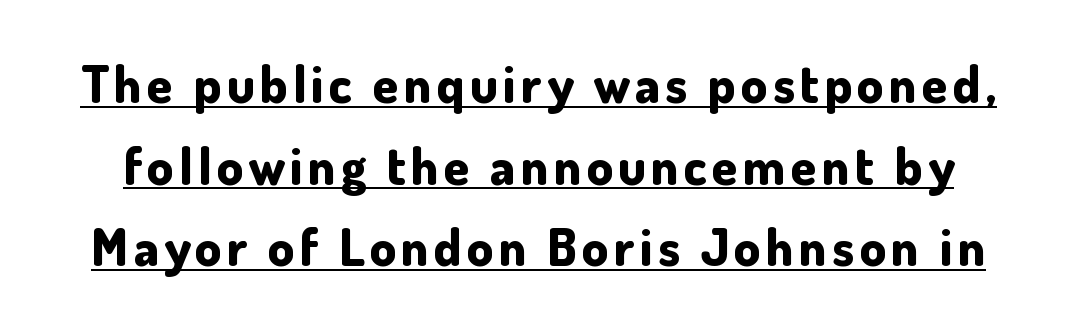
The image shows 52 px bold sans-serif type, upright; set normal line spacing (1.57x), underlined; low stroke contrast and a small x-height.
